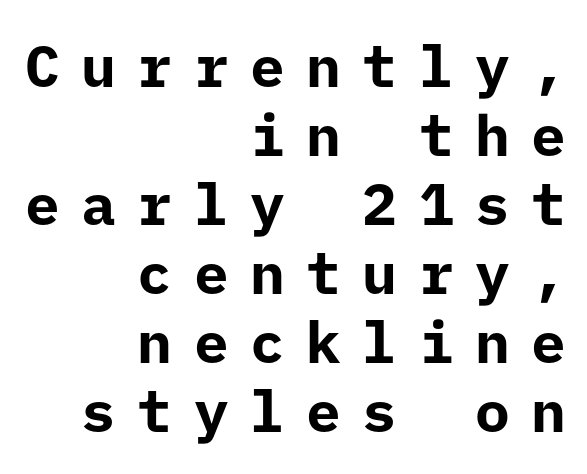
How heavy is the stroke? Heavy — this is a bold. Between one letter and the next there's a generous, obvious gap. Every row of glyphs terminates at an identical x-position on the right. Serifs: no, the terminals of the letterforms are clean. Italic: no, the glyphs are upright roman. Underline: absent.
